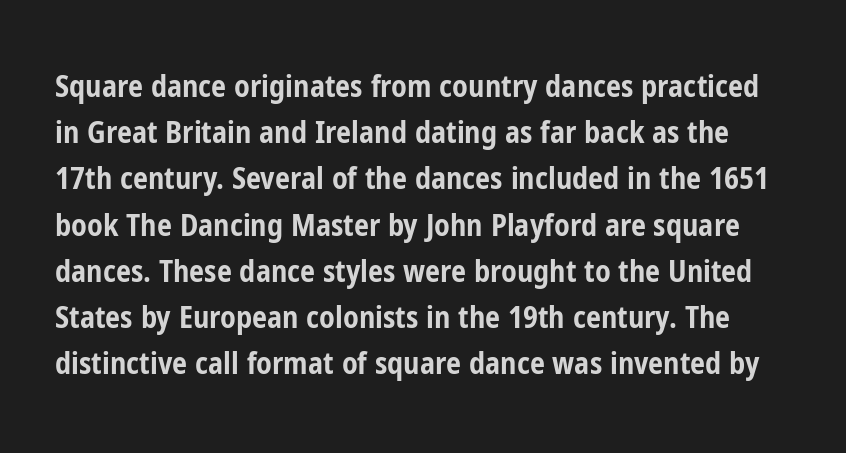
Decoration check: the copy has no underline. How heavy is the stroke? Heavy — this is a bold. The passage shown stacks its lines at a standard gap. You can tell from the bare stems that sans-serif type was used. A typesetter would call this proportional, since set widths differ per character. A typesetter would call this zero additional tracking.
